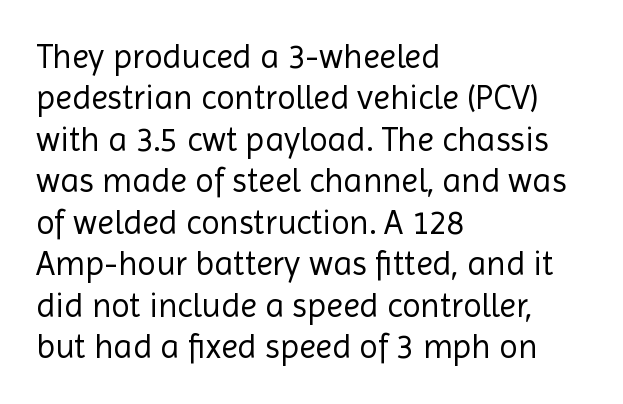
Tall strokes in this sample are plumb rather than angled. Compared with a centered layout, this one pins lines to the left instead. The typeface chosen for these lines omits serifs. Looks like regular typesetting: each glyph gets only the width it needs. Decoration check: the copy has no underline.
